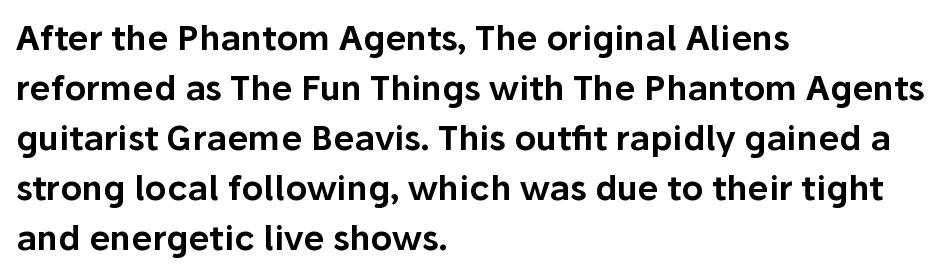
The image shows 34 px sans-serif type, upright; set left-aligned, normal line spacing (1.47x), normal letter spacing, not underlined; low stroke contrast and a medium x-height.
